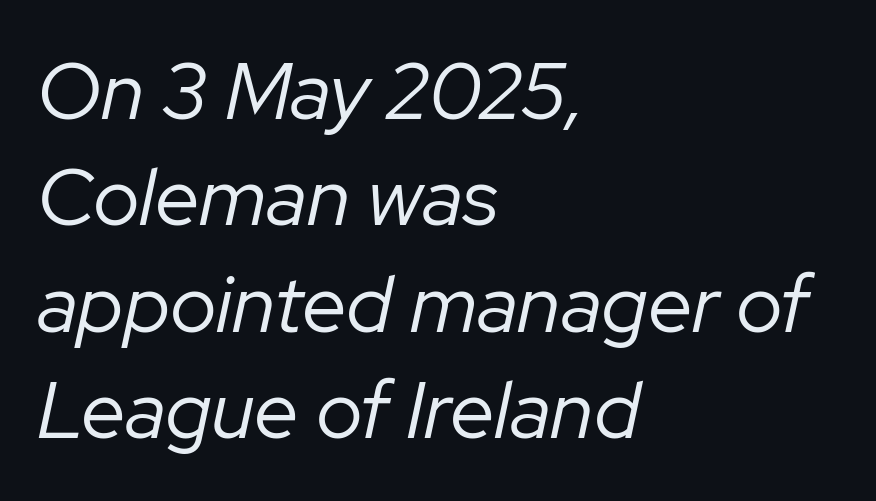
The image shows 80 px regular-weight type, italic (leaning right); set left-aligned, normal line spacing (1.33x), normal letter spacing, not underlined; low stroke contrast and a medium x-height.
